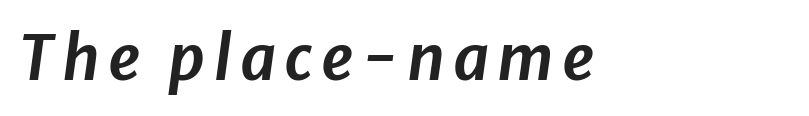
The image shows 62 px text type, italic (leaning right); set left-aligned, not underlined; low stroke contrast and a medium x-height.
